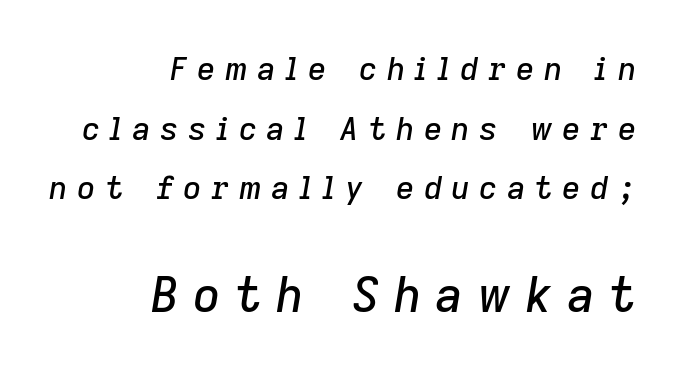
Q: Is the text italic (slanted)? A: Yes, it leans right by about 9 degrees.
Q: Is the text underlined? A: No.
Q: How is the paragraph aligned? A: Right-aligned.
Q: Is the spacing between letters normal or unusually wide? A: Unusually wide.
Q: Which block of text is set in a larger size, the first (top) or the second (bottom)? A: The second (bottom) one.
Q: Width (condensed, normal, or wide)? A: Normal.
Q: Stroke contrast? A: Low.
Q: x-height? A: Medium.
Q: Monospaced? A: No.
